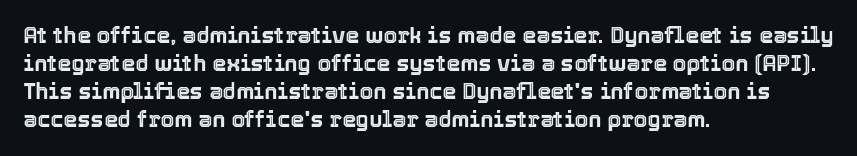
Q: Is the text italic (slanted)? A: No, it is upright.
Q: Is the text underlined? A: No.
Q: How is the paragraph aligned? A: Left-aligned.
Q: Is the spacing between letters normal or unusually wide? A: Normal.
Q: Is the spacing between lines tight, normal or loose? A: Normal.
